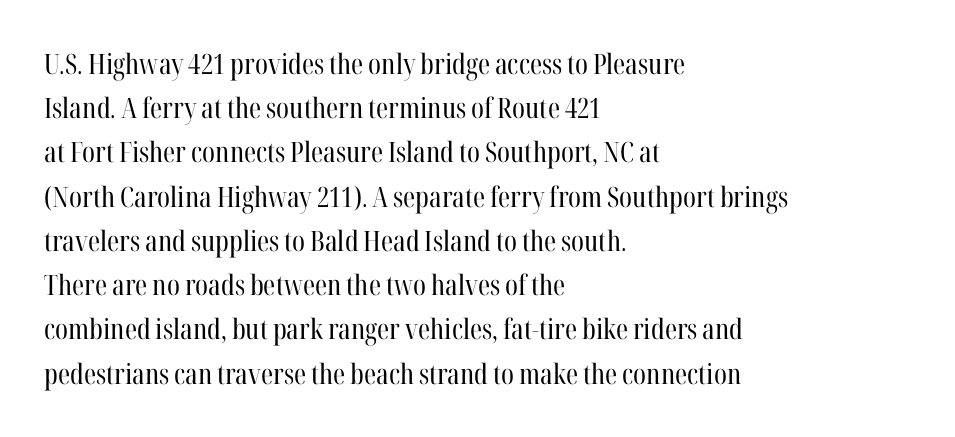
The image shows 28 px regular-weight, condensed serif type, upright; set left-aligned, normal line spacing (1.58x), normal letter spacing, not underlined; high stroke contrast and a medium x-height.
